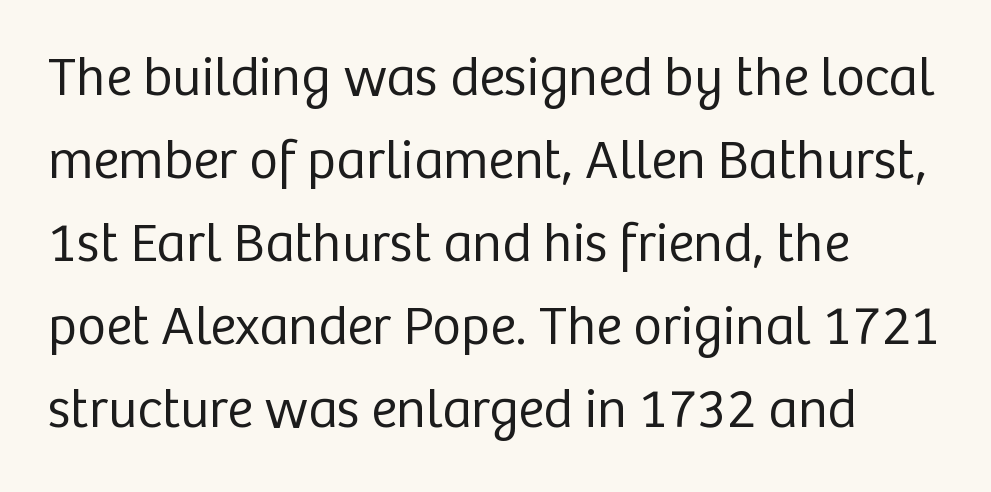
Honestly, the letter spacing is just normal — you wouldn't notice it. What kind of face is this? One without serifs — a sans. Ascenders rise straight up at ninety degrees. Is the block centered? No — it sits flush against the left margin. Words float on clear page, feet unadorned. No letter is thick-stroked: the sample isn't bold.
